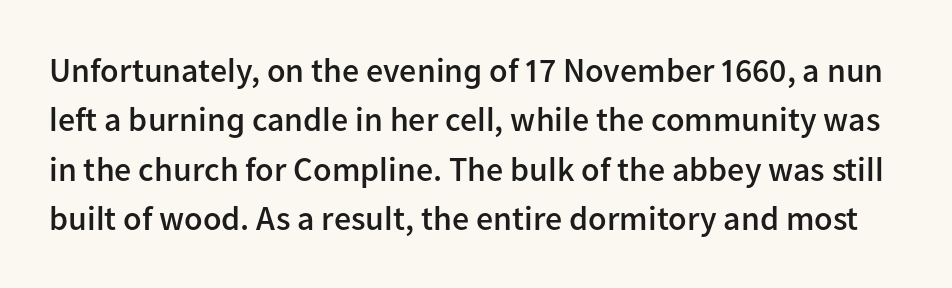
{"serif": "no", "italic": "no", "bold": "semi", "weight": "semibold", "width": "normal", "stroke_contrast": "low", "x_height": "medium", "monospaced": "no", "underline": "no", "line_spacing": "normal", "line_spacing_ratio": 1.45, "letter_spacing": "normal", "letter_spacing_em": 0.0, "glyph_px": 34}
